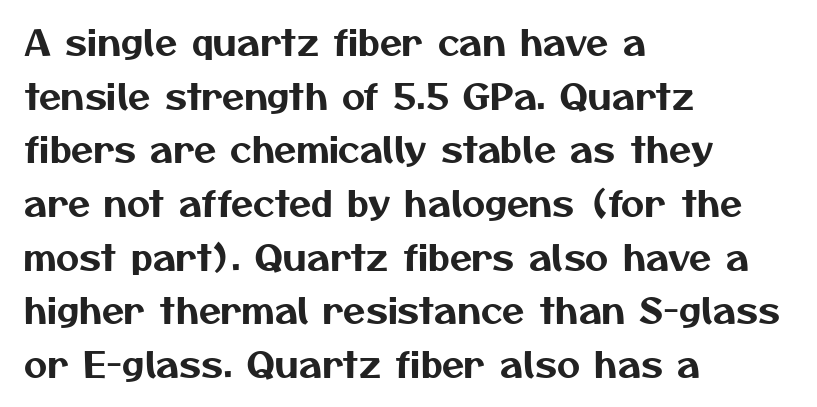
Q: Is the typeface a serif or a sans-serif typeface? A: Sans-serif.
Q: Is the text underlined? A: No.
Q: How is the paragraph aligned? A: Left-aligned.
Q: Is the spacing between letters normal or unusually wide? A: Normal.
Q: Is the spacing between lines tight, normal or loose? A: Normal.
Q: Width (condensed, normal, or wide)? A: Normal.
Q: Stroke contrast? A: Medium.
Q: x-height? A: Medium.
Q: Monospaced? A: No.
